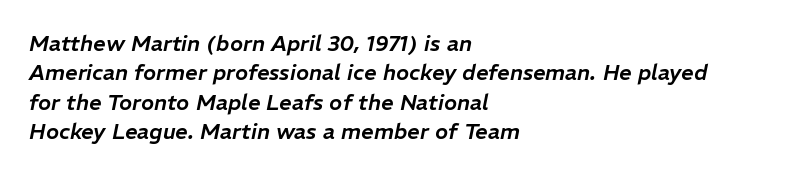
The image shows 22 px text type, italic (leaning right); set left-aligned, normal line spacing (1.34x), normal letter spacing, not underlined.
